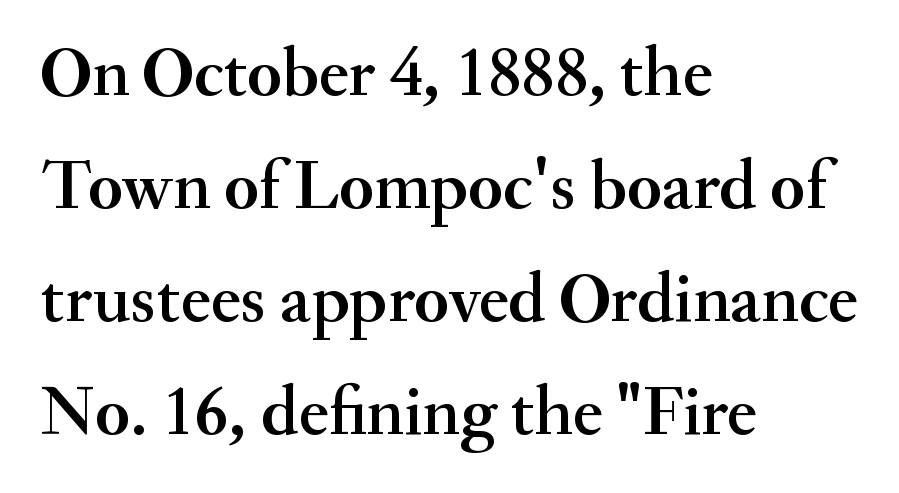
Character widths vary here, with narrow letters taking less room than wide ones. A roman cut, with each character standing at attention. Check the space under the baseline: it is left empty. Each new line begins a customary step beneath the previous one. The rag falls on the right side of this text block. Caption: standard tracking, unaltered.
